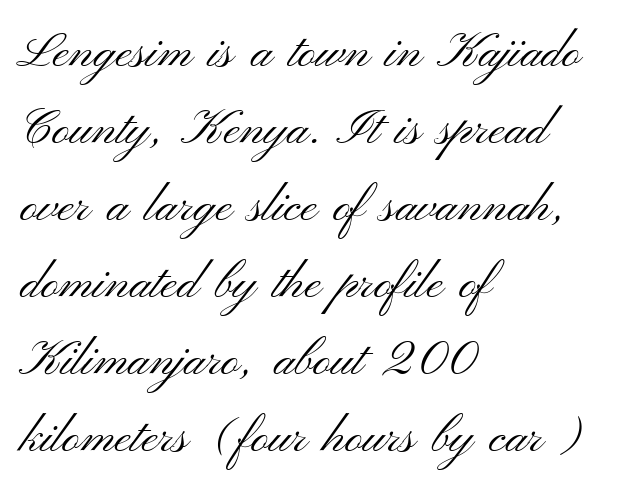
{"serif": "no", "bold": "no", "weight": "light", "width": "wide", "stroke_contrast": "medium", "x_height": "small", "monospaced": "no", "underline": "no", "align": "left", "line_spacing": "normal", "line_spacing_ratio": 1.57, "letter_spacing": "normal", "letter_spacing_em": 0.0, "glyph_px": 49}
